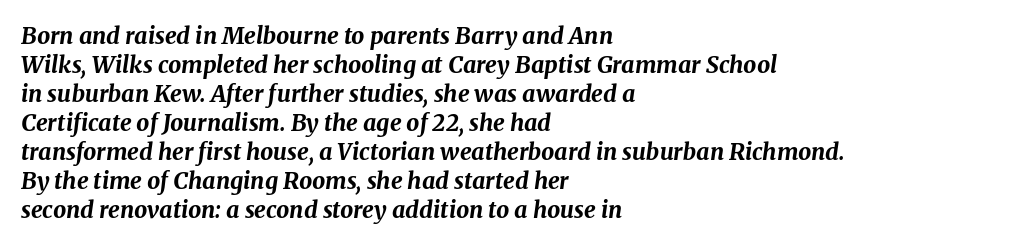
Q: Is the text bold? A: Yes.
Q: Is the text italic (slanted)? A: Yes, it leans right by about 8 degrees.
Q: Is the text underlined? A: No.
Q: How is the paragraph aligned? A: Left-aligned.
Q: Is the spacing between letters normal or unusually wide? A: Normal.
Q: Is the spacing between lines tight, normal or loose? A: Normal.
